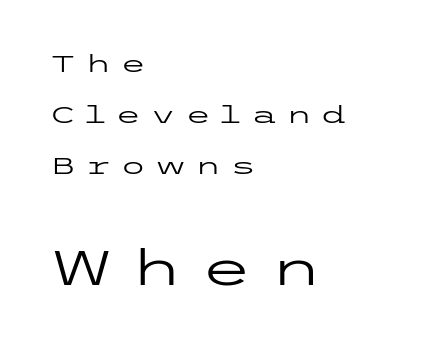
The image shows 48 px regular-weight, wide sans-serif type, upright; set left-aligned, loose line spacing (2.12x), unusually wide letter spacing (+0.36 em), not underlined; the second (bottom) block is 2.0x larger; low stroke contrast and a medium x-height.
